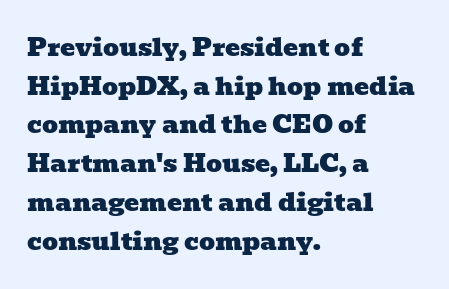
Q: Is the text underlined? A: No.
Q: How is the paragraph aligned? A: Left-aligned.
Q: Is the spacing between letters normal or unusually wide? A: Normal.
Q: Is the spacing between lines tight, normal or loose? A: Normal.
